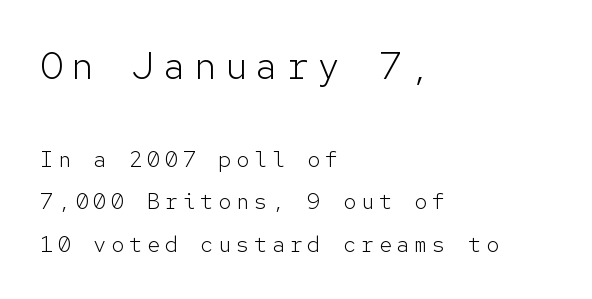
This rendering employs a face without finishing strokes, i.e., a sans-serif. Short and long lines alike share a common starting point at left. In terms of posture, this sample is upright. Words appear elongated and porous because spacing is wide. Honestly, there is no underline to notice here at all. The lines are spread far apart with generous leading.
